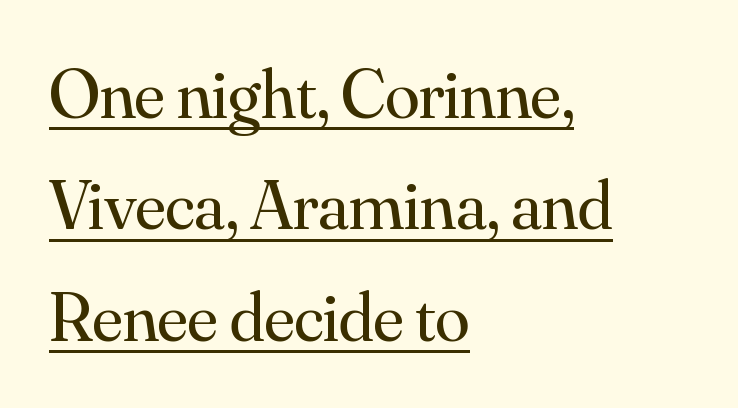
This rendering employs a face with finishing strokes, i.e., a serif. Leading matches the norm, producing a regular column. The paragraph shown leans on its left margin. Is this a fixed-width face? No — the glyphs have proportional, varying widths.
